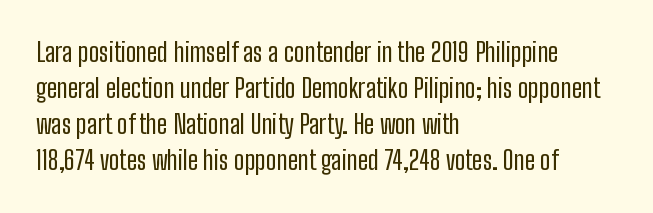
The image shows 26 px text type, upright; set left-aligned, normal line spacing (1.39x), normal letter spacing, not underlined.
